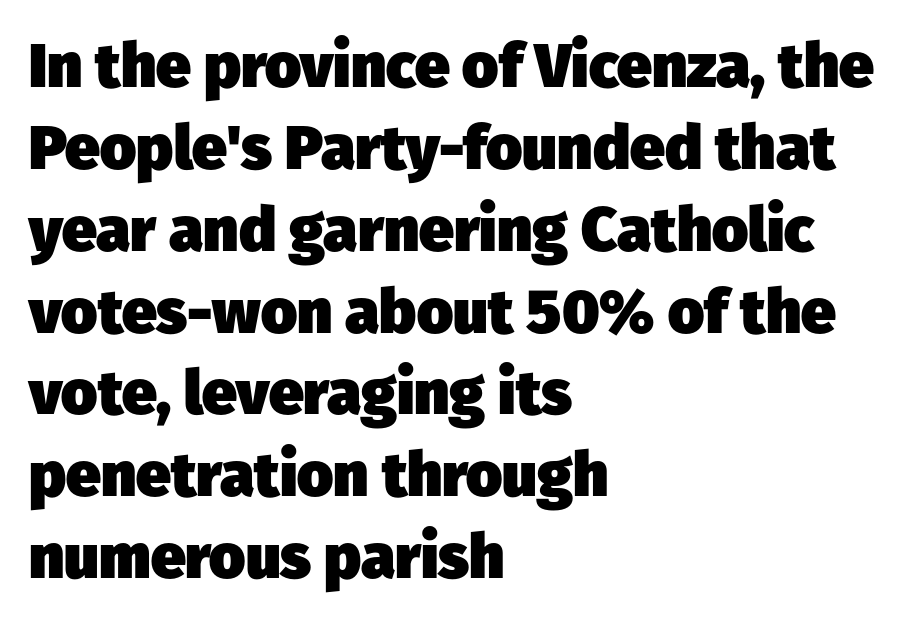
The image shows 62 px heavy sans-serif type; set left-aligned, normal line spacing (1.32x), normal letter spacing, not underlined; low stroke contrast and a medium x-height.
